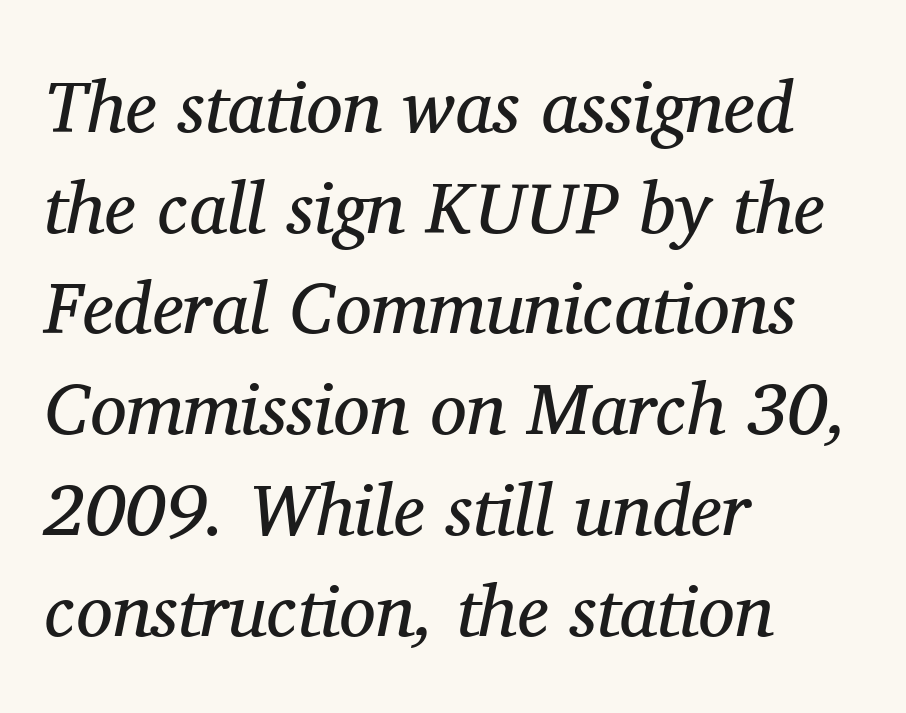
Q: Is the text bold? A: No.
Q: Is the text italic (slanted)? A: Yes, it leans right by about 11 degrees.
Q: Is the typeface a serif or a sans-serif typeface? A: Serif.
Q: Is the text underlined? A: No.
Q: How is the paragraph aligned? A: Left-aligned.
Q: Is the spacing between letters normal or unusually wide? A: Normal.
Q: Is the spacing between lines tight, normal or loose? A: Normal.
Q: Width (condensed, normal, or wide)? A: Normal.
Q: Stroke contrast? A: Medium.
Q: x-height? A: Medium.
Q: Monospaced? A: No.
